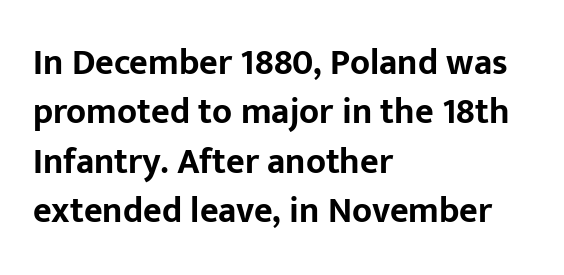
The image shows 36 px bold sans-serif type, upright; set left-aligned, normal line spacing (1.37x), normal letter spacing, not underlined; low stroke contrast and a medium x-height.
